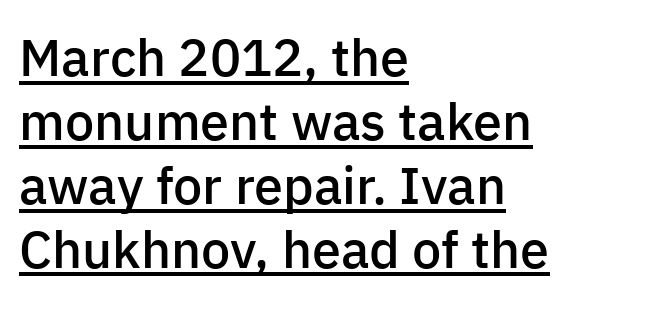
{"serif": "no", "italic": "no", "bold": "semi", "weight": "semibold", "width": "normal", "stroke_contrast": "low", "x_height": "medium", "monospaced": "no", "underline": "yes", "align": "left", "line_spacing_ratio": 1.23, "letter_spacing": "normal", "letter_spacing_em": 0.0, "glyph_px": 52}
